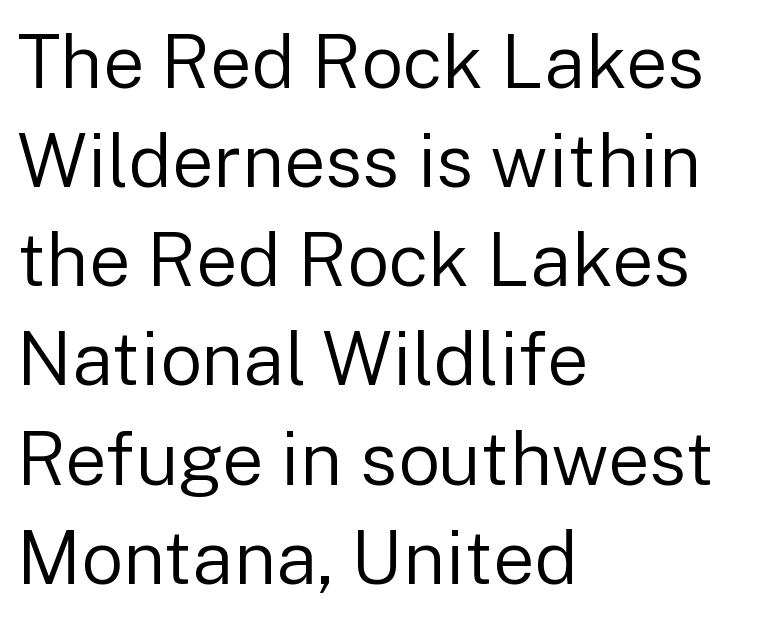
{"serif": "no", "italic": "no", "bold": "no", "weight": "regular", "width": "normal", "stroke_contrast": "low", "x_height": "medium", "monospaced": "no", "underline": "no", "align": "left", "line_spacing": "normal", "line_spacing_ratio": 1.34, "letter_spacing": "normal", "letter_spacing_em": 0.0, "glyph_px": 74}
